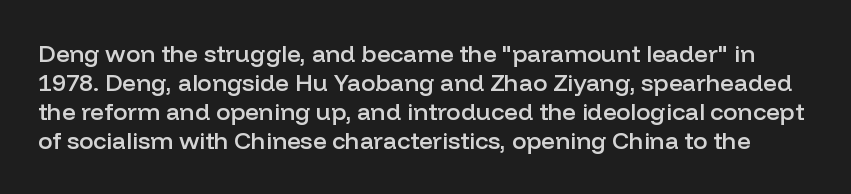
The image shows 24 px text type, upright; set line spacing 1.21x, normal letter spacing, not underlined.
